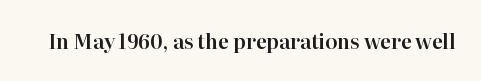
These lines keep a tight, regular rhythm from letter to letter. Unmarked baselines from the first word to the last. Italic: no, the glyphs are upright roman.
